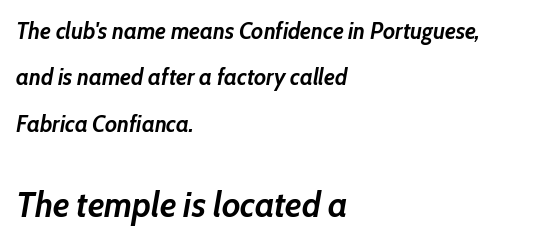
Q: Is the text bold? A: Yes.
Q: Is the text italic (slanted)? A: Yes, it leans right by about 10 degrees.
Q: Is the text underlined? A: No.
Q: How is the paragraph aligned? A: Left-aligned.
Q: Is the spacing between letters normal or unusually wide? A: Normal.
Q: Is the spacing between lines tight, normal or loose? A: Loose.
Q: Which block of text is set in a larger size, the first (top) or the second (bottom)? A: The second (bottom) one.
Q: Width (condensed, normal, or wide)? A: Normal.
Q: Stroke contrast? A: Low.
Q: x-height? A: Medium.
Q: Monospaced? A: No.
